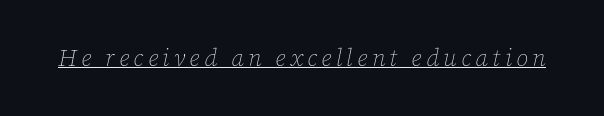
Caption: face not bold, strokes unweighted. This sample uses an oblique cut, with every glyph tilted off the vertical. A continuous stroke trails under the words, as in a hyperlink.
